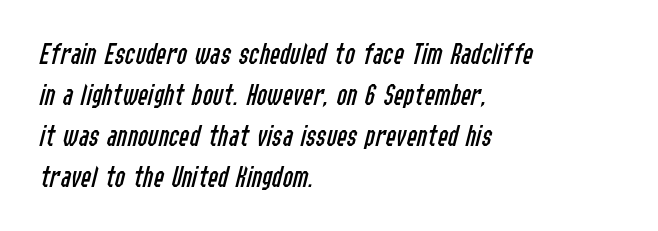
{"italic": "yes", "lean": "right", "slant_degrees": 14, "bold": "no", "weight": "regular", "width": "condensed", "stroke_contrast": "low", "x_height": "medium", "monospaced": "no", "underline": "no", "align": "left", "line_spacing": "normal", "line_spacing_ratio": 1.32, "letter_spacing": "normal", "letter_spacing_em": 0.0, "glyph_px": 31}
